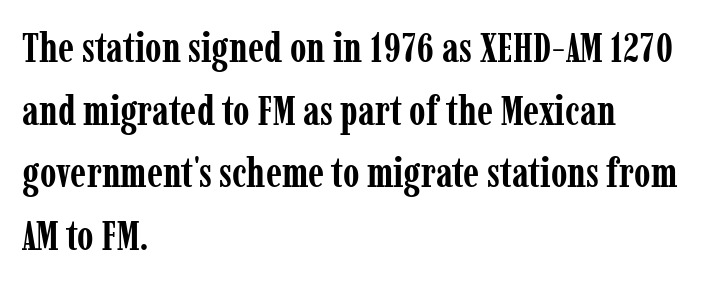
The image shows 42 px semibold, condensed serif type, upright; set left-aligned, normal line spacing (1.49x), normal letter spacing, not underlined; low stroke contrast and a medium x-height.
